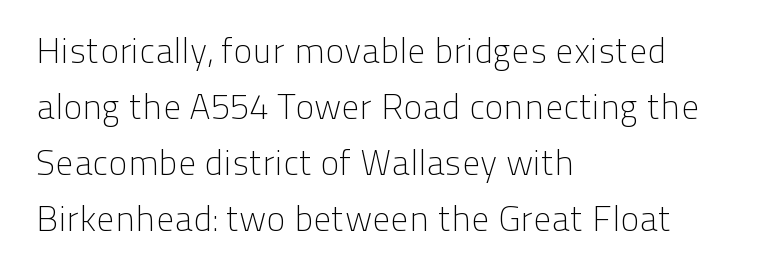
Think standard paragraph weight, or any step lighter than that. Nope, no serifs anywhere on these letters. Where is the straight margin? On the left. Nope, not italic — everything's standing straight. The face used here is rendered with its standard letterfit. The passage shown is typed in a proportional face where columns would drift.
